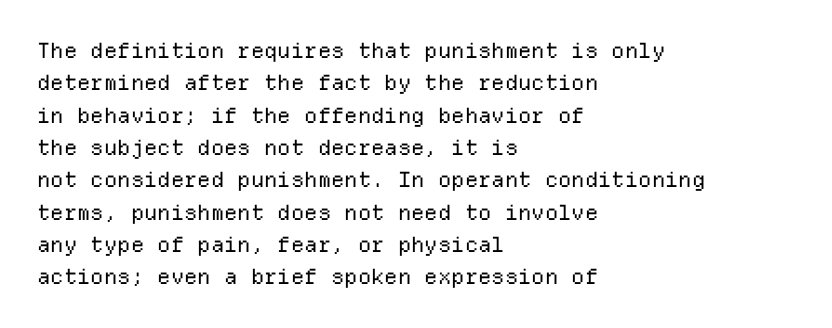
The image shows 21 px text type, upright; set left-aligned, normal line spacing (1.54x), normal letter spacing, not underlined.
